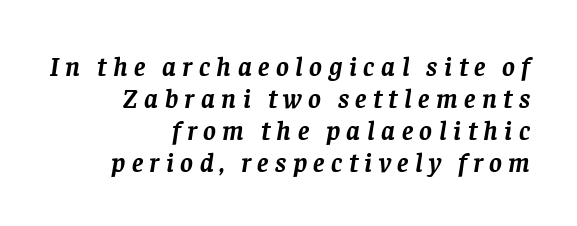
{"italic": "yes", "lean": "right", "slant_degrees": 8, "bold": "yes", "underline": "no", "align": "right", "line_spacing_ratio": 1.19, "letter_spacing": "wide", "letter_spacing_em": 0.24, "glyph_px": 27}
